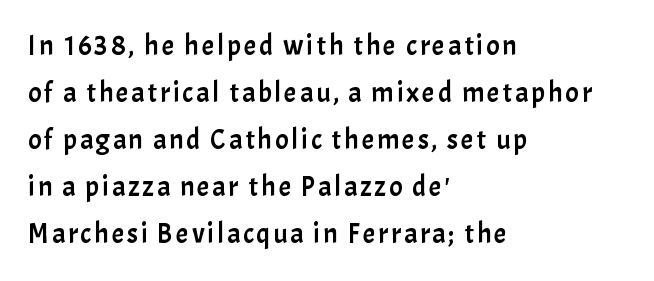
Proportional: the letters do not fall into vertical columns. Quick note: underline off. Students, observe: this is what conventionally led text looks like. Unlike italic type, these characters show no tilt at all.
